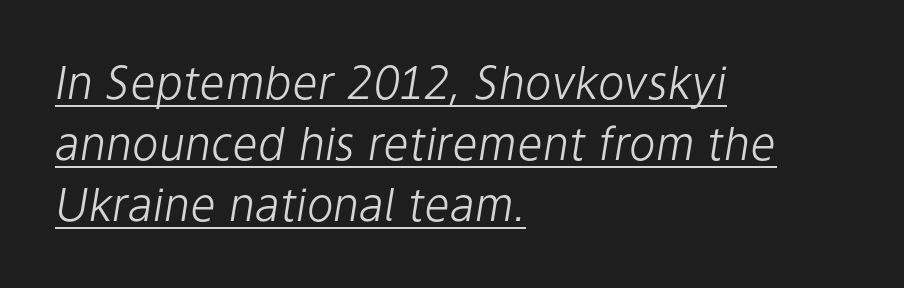
Q: Is the text bold? A: No.
Q: Is the text italic (slanted)? A: Yes, it leans right by about 9 degrees.
Q: Is the text underlined? A: Yes.
Q: How is the paragraph aligned? A: Left-aligned.
Q: Is the spacing between letters normal or unusually wide? A: Normal.
Q: Is the spacing between lines tight, normal or loose? A: Normal.
Q: Width (condensed, normal, or wide)? A: Normal.
Q: Stroke contrast? A: Low.
Q: x-height? A: Medium.
Q: Monospaced? A: No.
